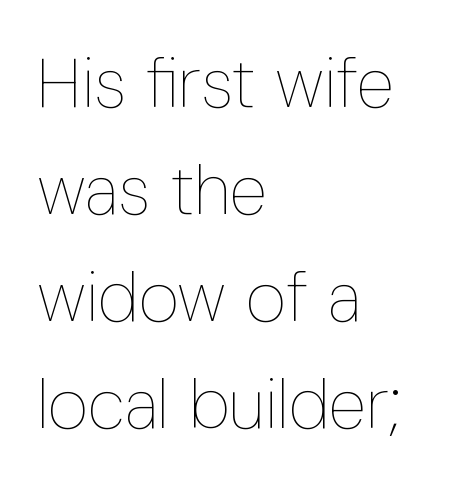
Q: Is the text bold? A: No.
Q: Is the text italic (slanted)? A: No, it is upright.
Q: Is the text underlined? A: No.
Q: How is the paragraph aligned? A: Left-aligned.
Q: Is the spacing between letters normal or unusually wide? A: Normal.
Q: Is the spacing between lines tight, normal or loose? A: Normal.
Q: Width (condensed, normal, or wide)? A: Condensed.
Q: Stroke contrast? A: Low.
Q: x-height? A: Medium.
Q: Monospaced? A: No.
